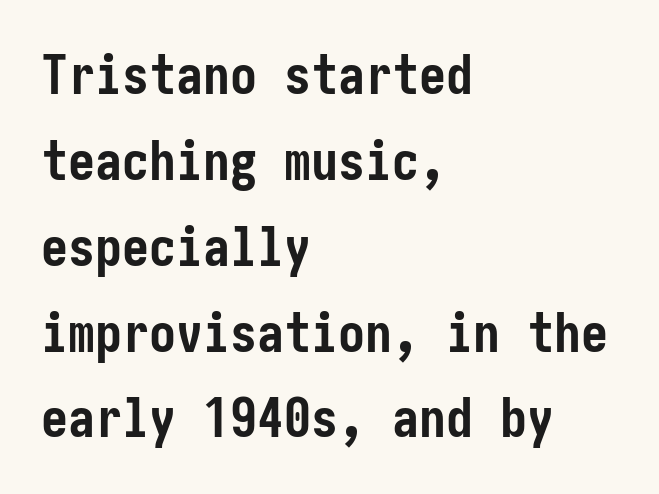
Q: Is the text bold? A: Yes.
Q: Is the text italic (slanted)? A: No, it is upright.
Q: Is the typeface a serif or a sans-serif typeface? A: Sans-serif.
Q: Is the text underlined? A: No.
Q: How is the paragraph aligned? A: Left-aligned.
Q: Is the spacing between letters normal or unusually wide? A: Normal.
Q: Is the spacing between lines tight, normal or loose? A: Normal.
Q: Width (condensed, normal, or wide)? A: Condensed.
Q: Stroke contrast? A: Low.
Q: x-height? A: Medium.
